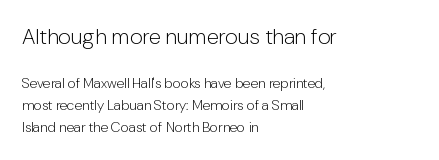
Q: Is the text bold? A: No.
Q: Is the text italic (slanted)? A: No, it is upright.
Q: Is the text underlined? A: No.
Q: How is the paragraph aligned? A: Left-aligned.
Q: Is the spacing between letters normal or unusually wide? A: Normal.
Q: Is the spacing between lines tight, normal or loose? A: Normal.
Q: Which block of text is set in a larger size, the first (top) or the second (bottom)? A: The first (top) one.
